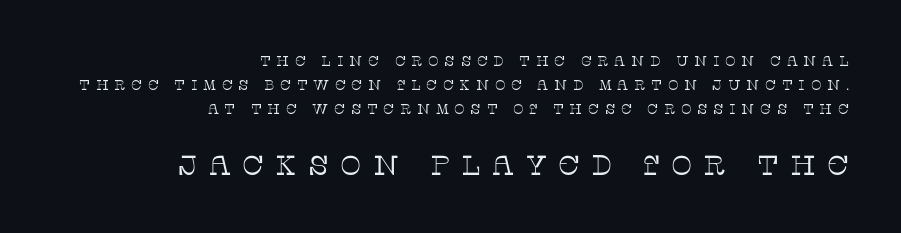
{"serif": "yes", "italic": "no", "bold": "no", "weight": "thin", "width": "normal", "stroke_contrast": "low", "x_height": "large", "monospaced": "no", "underline": "no", "align": "right", "line_spacing_ratio": 1.72, "letter_spacing": "wide", "letter_spacing_em": 0.4, "larger_block": "second", "size_ratio": 2.0, "glyph_px": 28}
